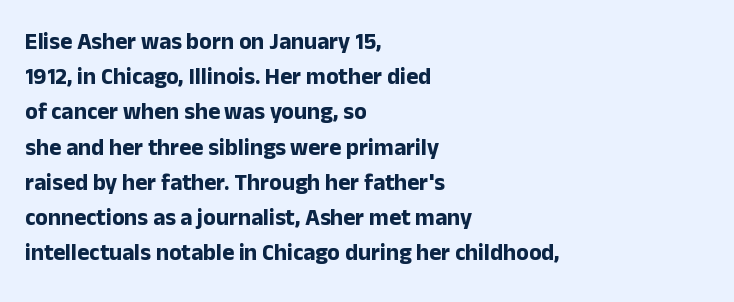
Each new line begins a customary step beneath the previous one. This rendering leaves character spacing at its baseline value. The lettering stays uniformly vertical, giving the passage a roman look. This rendering features lettering with no underline. A student would call this left alignment; a typographer would say flush left, rag right. Is the type bold? Yes — the strokes are clearly thick and heavy.
